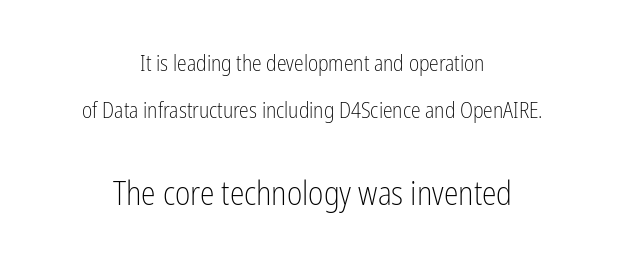
The image shows 33 px light, condensed sans-serif type, upright; set centered, loose line spacing (2.12x), normal letter spacing, not underlined; the second (bottom) block is 1.5x larger; low stroke contrast and a medium x-height.
